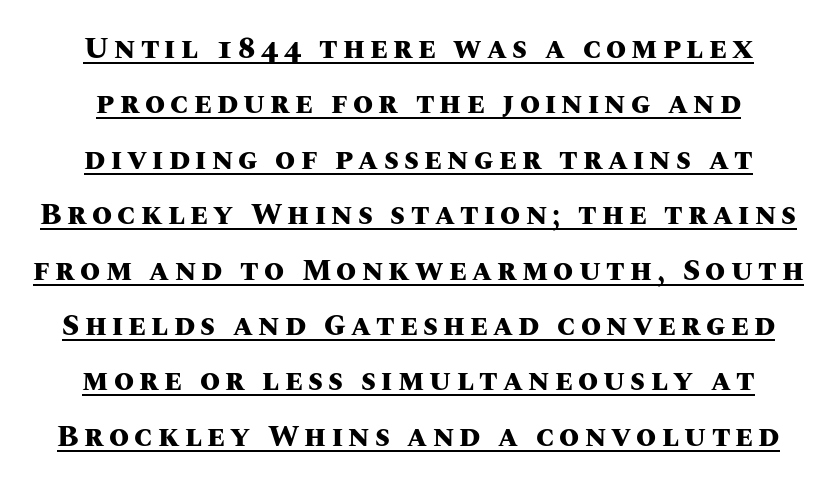
{"italic": "no", "bold": "yes", "weight": "heavy", "width": "normal", "stroke_contrast": "medium", "x_height": "large", "monospaced": "no", "underline": "yes", "line_spacing": "loose", "line_spacing_ratio": 1.91, "glyph_px": 29}
